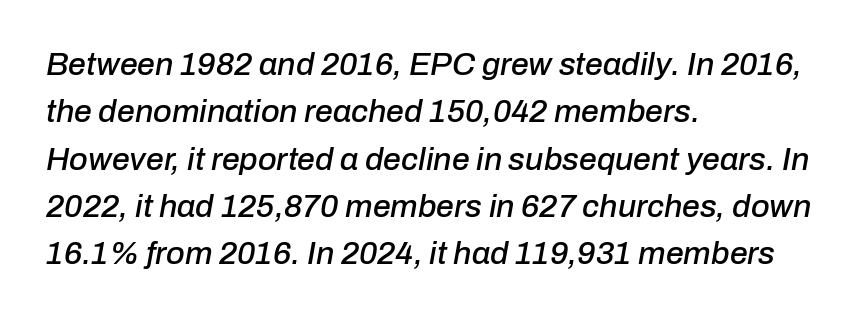
The image shows 32 px text type, italic (leaning right); set left-aligned, normal line spacing (1.48x), normal letter spacing, not underlined; low stroke contrast and a medium x-height.
